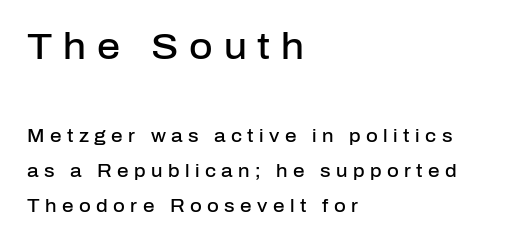
The image shows 36 px semibold sans-serif type, upright; set left-aligned, loose line spacing (1.95x), unusually wide letter spacing (+0.3 em), not underlined; the first (top) block is 2.0x larger; low stroke contrast and a medium x-height.
